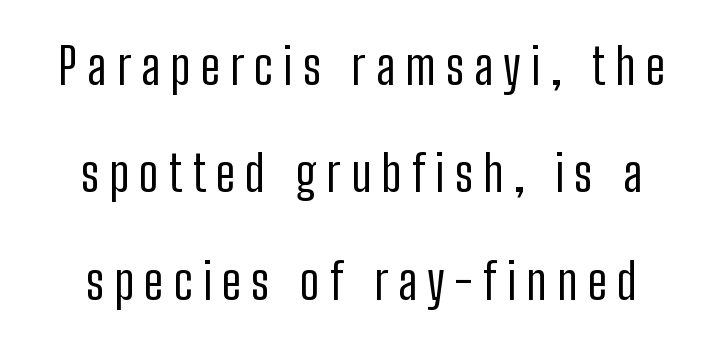
You could only call the tracking loose — the letters float apart. Descenders are the only things crossing below the line. This reads as an unemphasized weight, regular at the heaviest. Airy leading. Unlike a traditional serif, this face leaves its strokes unadorned.
